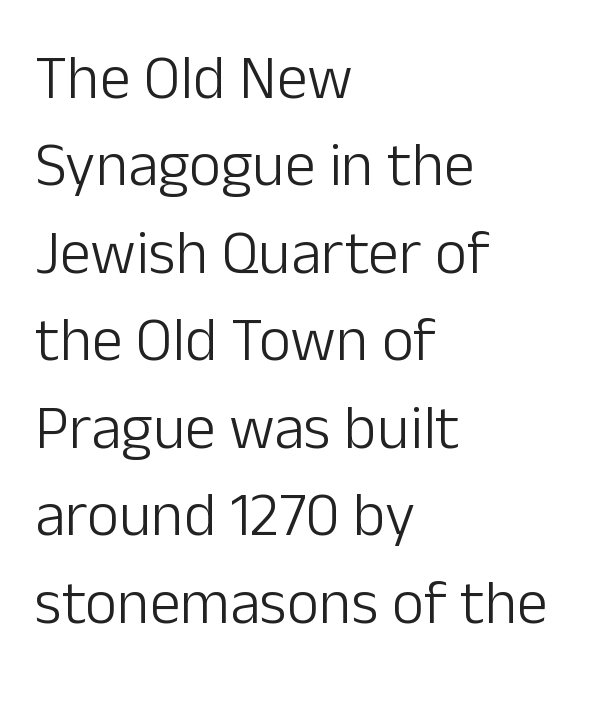
{"serif": "no", "italic": "no", "bold": "no", "weight": "light", "width": "normal", "stroke_contrast": "low", "x_height": "medium", "monospaced": "no", "underline": "no", "align": "left", "line_spacing": "normal", "line_spacing_ratio": 1.41, "letter_spacing": "normal", "letter_spacing_em": 0.0, "glyph_px": 62}
